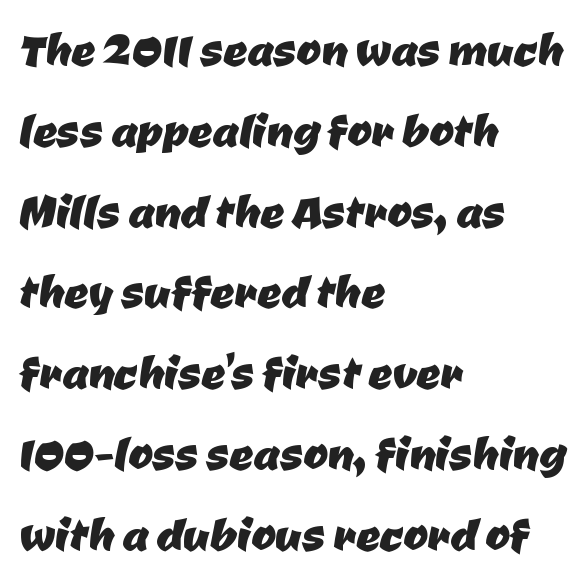
Spacing verdict: proportional, widths tailored to each character. Each letter's strokes conclude bluntly, with no projecting serifs. The area under the type is left untouched. This rendering uses left alignment, leaving the right contour irregular.
